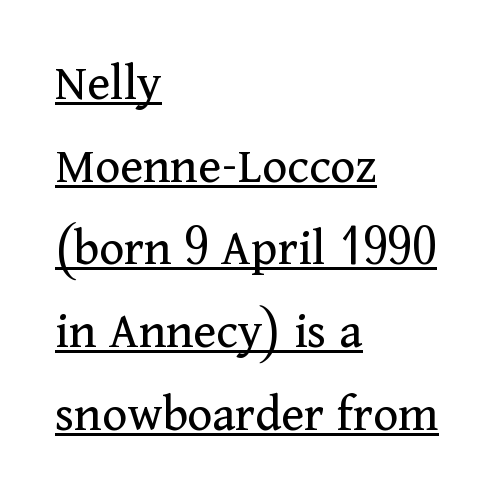
Q: Is the text bold? A: No.
Q: Is the text italic (slanted)? A: No, it is upright.
Q: Is the typeface a serif or a sans-serif typeface? A: Serif.
Q: Is the text underlined? A: Yes.
Q: How is the paragraph aligned? A: Left-aligned.
Q: Is the spacing between letters normal or unusually wide? A: Normal.
Q: Is the spacing between lines tight, normal or loose? A: Normal.
Q: Width (condensed, normal, or wide)? A: Normal.
Q: Stroke contrast? A: Medium.
Q: x-height? A: Medium.
Q: Monospaced? A: No.
